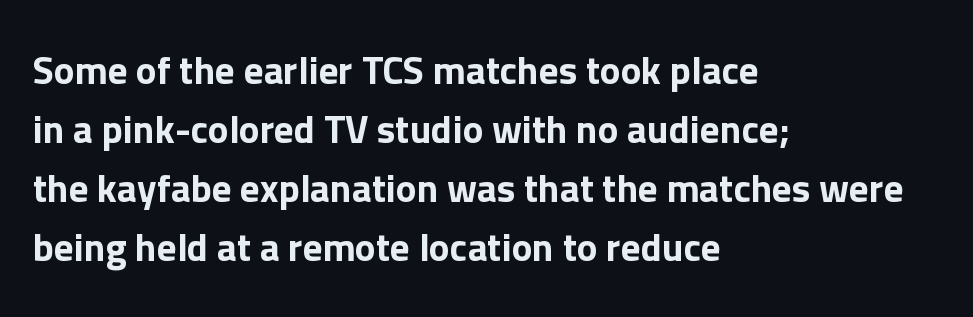
{"serif": "no", "italic": "no", "width": "normal", "stroke_contrast": "low", "x_height": "medium", "monospaced": "no", "underline": "no", "align": "left", "line_spacing": "normal", "line_spacing_ratio": 1.51, "letter_spacing": "normal", "letter_spacing_em": 0.0, "glyph_px": 39}
